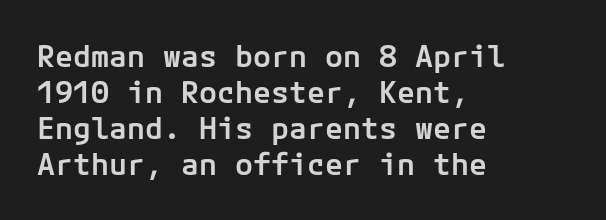
Teacher's note: observe the even left margin — that is flush-left alignment. This is the regular roman posture of the typeface. The words here are not underlined. Serif or sans? Sans — the stroke terminals are bare. Observe the ordinary spacing: letters are neighbours, not strangers.
